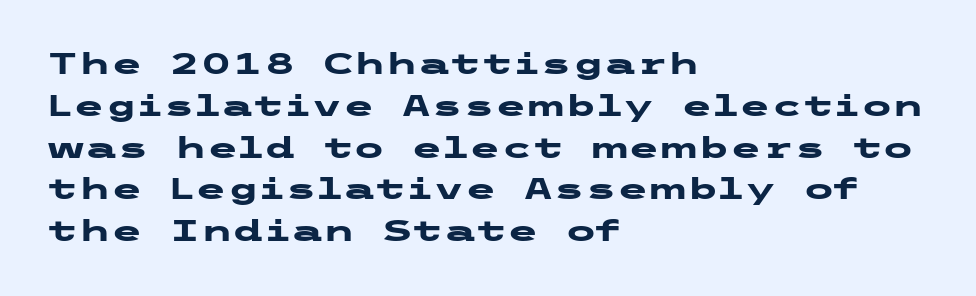
Q: Is the text bold? A: Yes.
Q: Is the text italic (slanted)? A: No, it is upright.
Q: Is the typeface a serif or a sans-serif typeface? A: Sans-serif.
Q: Is the text underlined? A: No.
Q: How is the paragraph aligned? A: Left-aligned.
Q: Is the spacing between letters normal or unusually wide? A: Normal.
Q: Is the spacing between lines tight, normal or loose? A: Normal.
Q: Width (condensed, normal, or wide)? A: Wide.
Q: Stroke contrast? A: Low.
Q: x-height? A: Medium.
